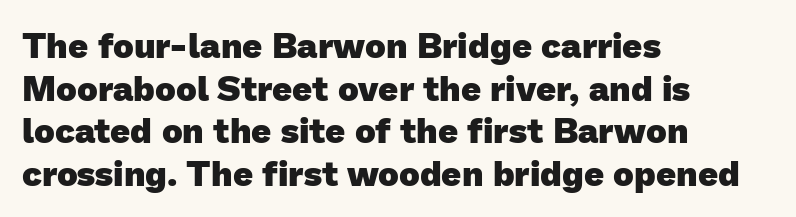
The image shows 35 px heavy sans-serif type; set left-aligned, line spacing 1.22x, normal letter spacing, not underlined; low stroke contrast and a medium x-height.
